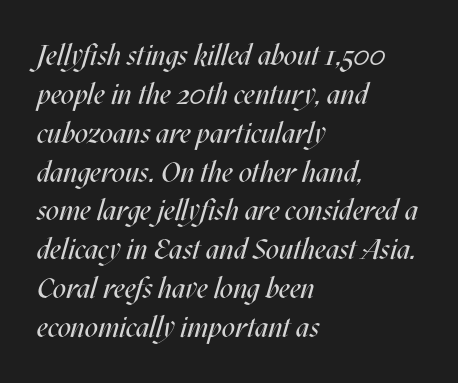
{"italic": "yes", "lean": "right", "slant_degrees": 17, "bold": "no", "weight": "regular", "width": "condensed", "stroke_contrast": "medium", "x_height": "large", "monospaced": "no", "underline": "no", "align": "left", "line_spacing": "normal", "line_spacing_ratio": 1.34, "letter_spacing": "normal", "letter_spacing_em": 0.0, "glyph_px": 29}
